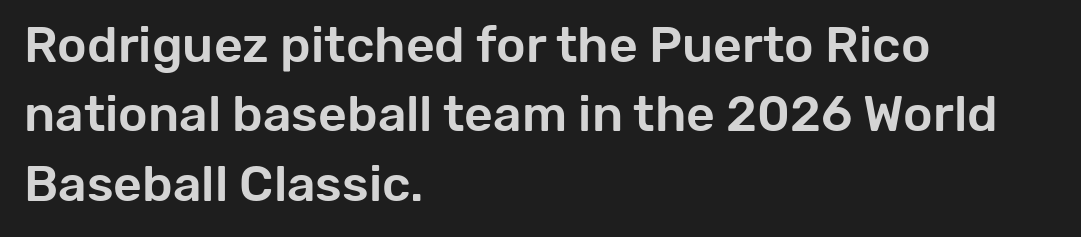
{"serif": "no", "italic": "no", "width": "normal", "stroke_contrast": "low", "x_height": "medium", "monospaced": "no", "underline": "no", "align": "left", "line_spacing": "normal", "line_spacing_ratio": 1.39, "letter_spacing": "normal", "letter_spacing_em": 0.0, "glyph_px": 50}
